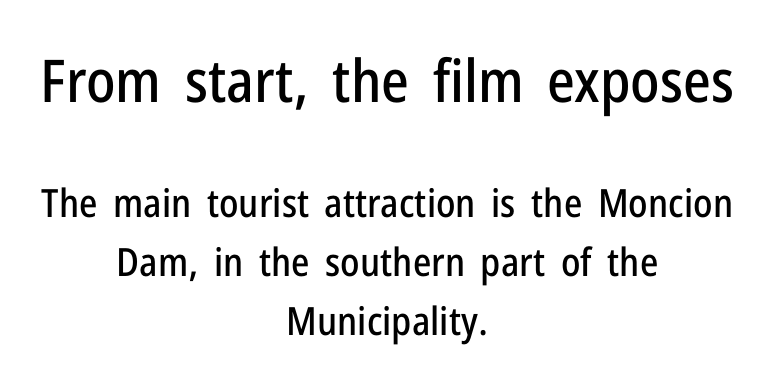
{"serif": "no", "italic": "no", "width": "condensed", "stroke_contrast": "low", "x_height": "medium", "monospaced": "no", "underline": "no", "align": "center", "line_spacing": "normal", "line_spacing_ratio": 1.52, "letter_spacing": "normal", "letter_spacing_em": 0.0, "larger_block": "first", "size_ratio": 1.51, "glyph_px": 59}
